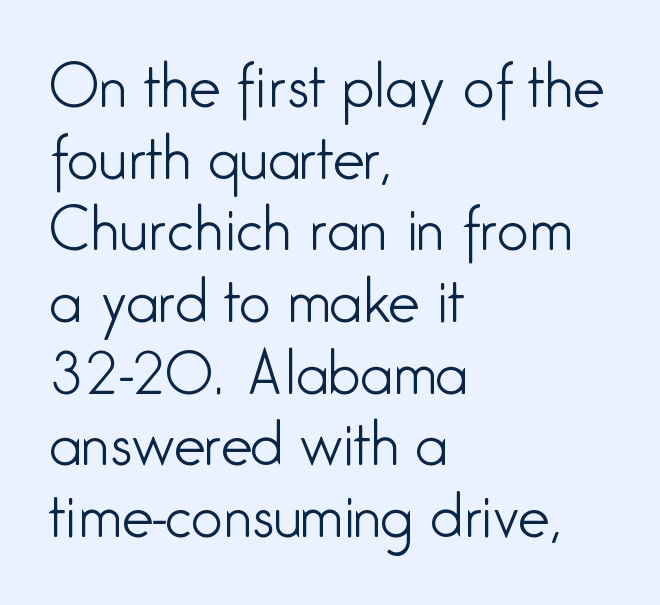
The image shows 56 px light, condensed sans-serif type, upright; set left-aligned, normal line spacing (1.28x), normal letter spacing, not underlined; low stroke contrast and a medium x-height.
